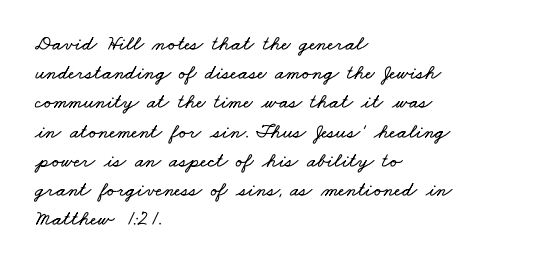
The image shows 21 px text type; set left-aligned, normal line spacing (1.39x), normal letter spacing, not underlined.
